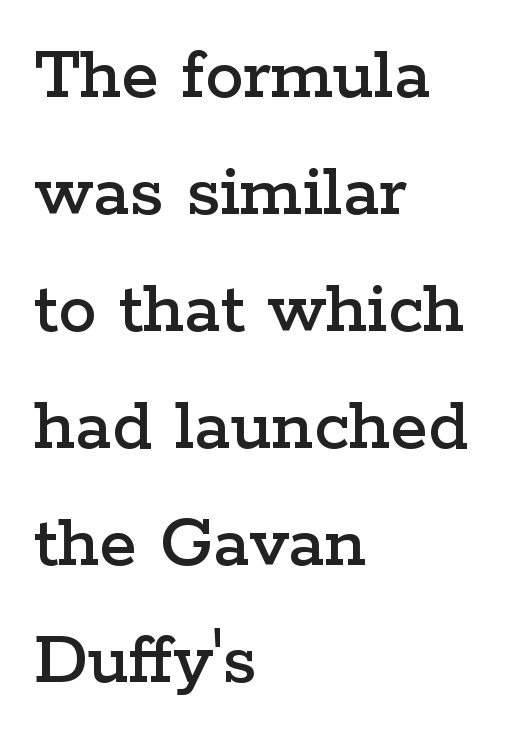
How are the letters spaced? Ordinarily, with no added tracking. Notice how the stems are strictly vertical — no italics here. The passage is arranged the way most books set body copy — flush left. Looks like regular typesetting: each glyph gets only the width it needs. This is serif lettering, the kind often seen in printed books.
